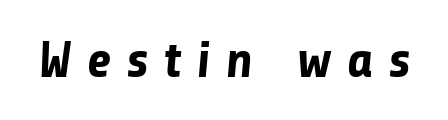
{"serif": "no", "bold": "yes", "weight": "bold", "width": "normal", "stroke_contrast": "low", "x_height": "medium", "monospaced": "no", "underline": "no", "letter_spacing": "wide", "letter_spacing_em": 0.29, "glyph_px": 52}
